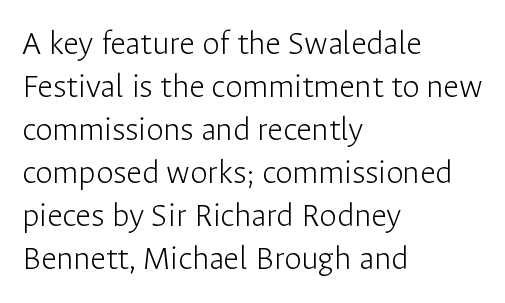
The image shows 35 px light sans-serif type, upright; set left-aligned, line spacing 1.23x, normal letter spacing, not underlined; low stroke contrast and a medium x-height.
